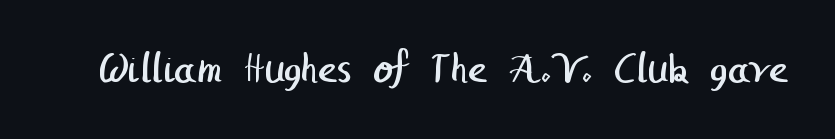
Q: Is the text bold? A: No.
Q: Is the typeface a serif or a sans-serif typeface? A: Sans-serif.
Q: Is the text underlined? A: No.
Q: Is the spacing between letters normal or unusually wide? A: Normal.
Q: Width (condensed, normal, or wide)? A: Normal.
Q: Stroke contrast? A: Low.
Q: x-height? A: Medium.
